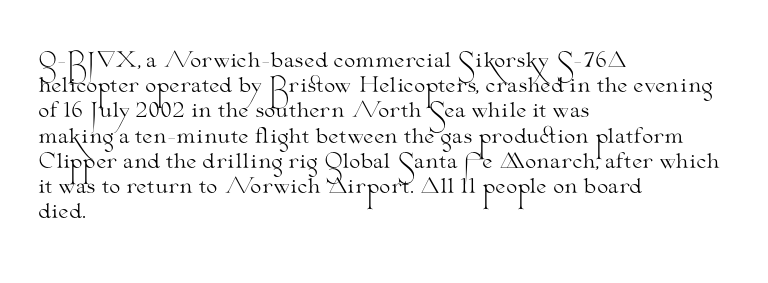
{"italic": "no", "bold": "no", "underline": "no", "align": "left", "line_spacing": "normal", "line_spacing_ratio": 1.26, "letter_spacing": "normal", "letter_spacing_em": 0.0, "glyph_px": 20}
